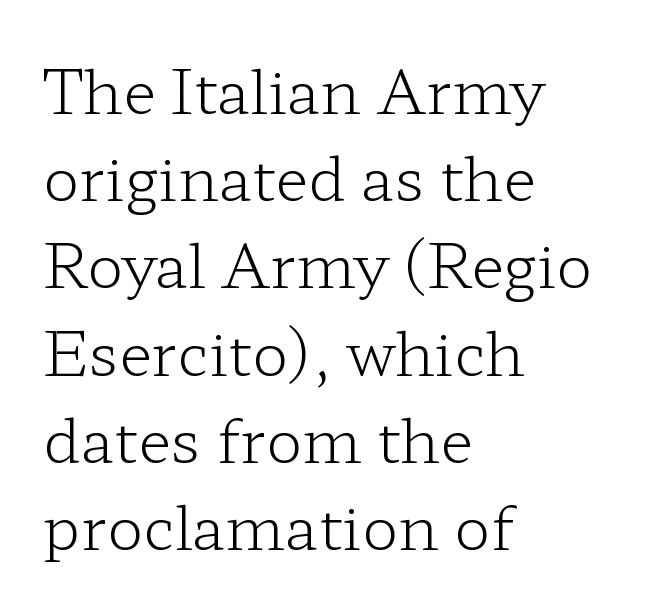
The image shows 61 px light, wide serif type, upright; set left-aligned, normal line spacing (1.43x), normal letter spacing, not underlined; low stroke contrast and a medium x-height.
